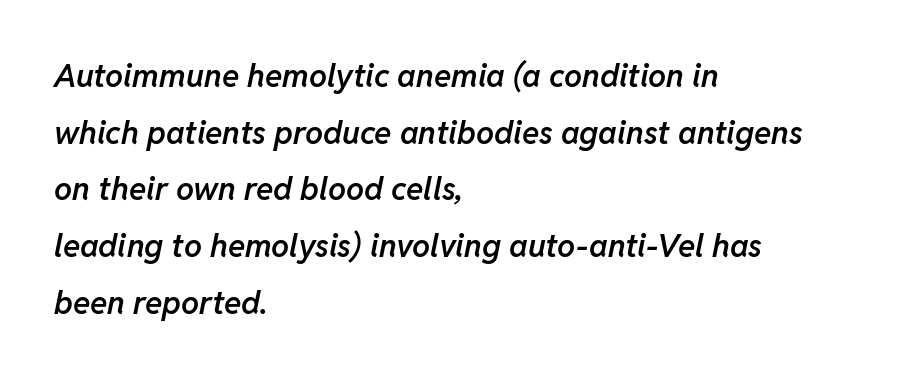
{"italic": "yes", "lean": "right", "slant_degrees": 11, "bold": "semi", "weight": "semibold", "width": "normal", "stroke_contrast": "low", "x_height": "medium", "monospaced": "no", "underline": "no", "align": "left", "line_spacing_ratio": 1.77, "letter_spacing": "normal", "letter_spacing_em": 0.0, "glyph_px": 32}
